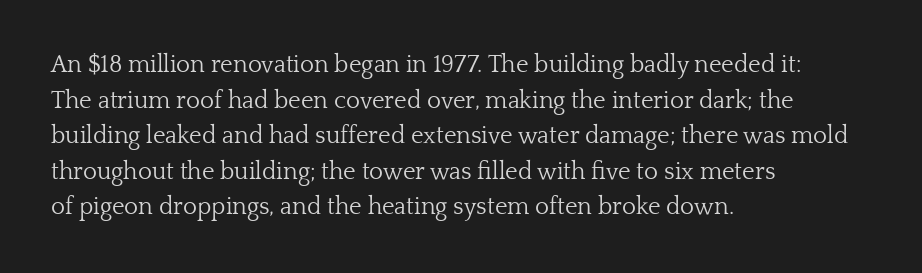
Q: Is the text bold? A: No.
Q: Is the text italic (slanted)? A: No, it is upright.
Q: Is the text underlined? A: No.
Q: How is the paragraph aligned? A: Left-aligned.
Q: Is the spacing between letters normal or unusually wide? A: Normal.
Q: Is the spacing between lines tight, normal or loose? A: Normal.
